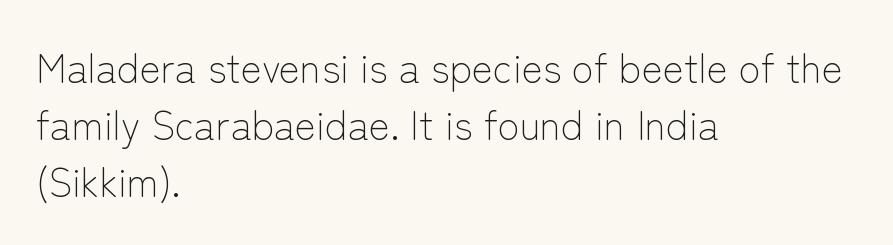
{"serif": "no", "italic": "no", "bold": "no", "weight": "light", "width": "normal", "stroke_contrast": "low", "x_height": "medium", "monospaced": "no", "underline": "no", "align": "left", "line_spacing": "normal", "line_spacing_ratio": 1.42, "letter_spacing": "normal", "letter_spacing_em": 0.0, "glyph_px": 40}
